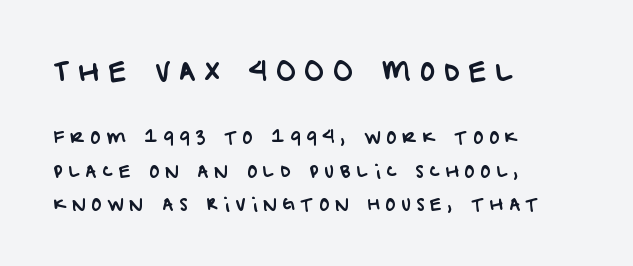
{"underline": "no", "align": "left", "line_spacing": "loose", "line_spacing_ratio": 1.97, "letter_spacing": "wide", "letter_spacing_em": 0.34, "larger_block": "first", "size_ratio": 1.53, "glyph_px": 26}
